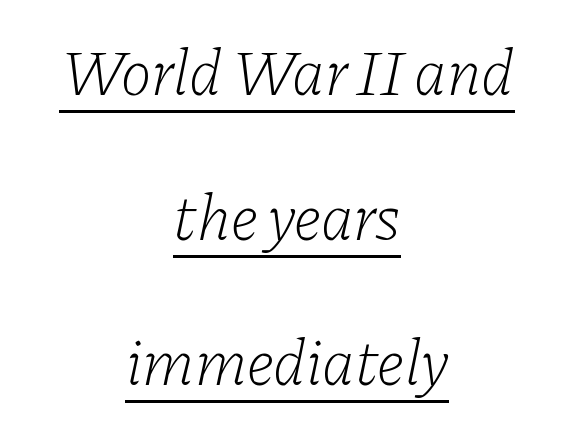
Q: Is the text bold? A: No.
Q: Is the text italic (slanted)? A: Yes, it leans right by about 11 degrees.
Q: Is the typeface a serif or a sans-serif typeface? A: Serif.
Q: Is the text underlined? A: Yes.
Q: How is the paragraph aligned? A: Centered.
Q: Is the spacing between letters normal or unusually wide? A: Normal.
Q: Is the spacing between lines tight, normal or loose? A: Loose.
Q: Width (condensed, normal, or wide)? A: Normal.
Q: Stroke contrast? A: Low.
Q: x-height? A: Medium.
Q: Monospaced? A: No.
